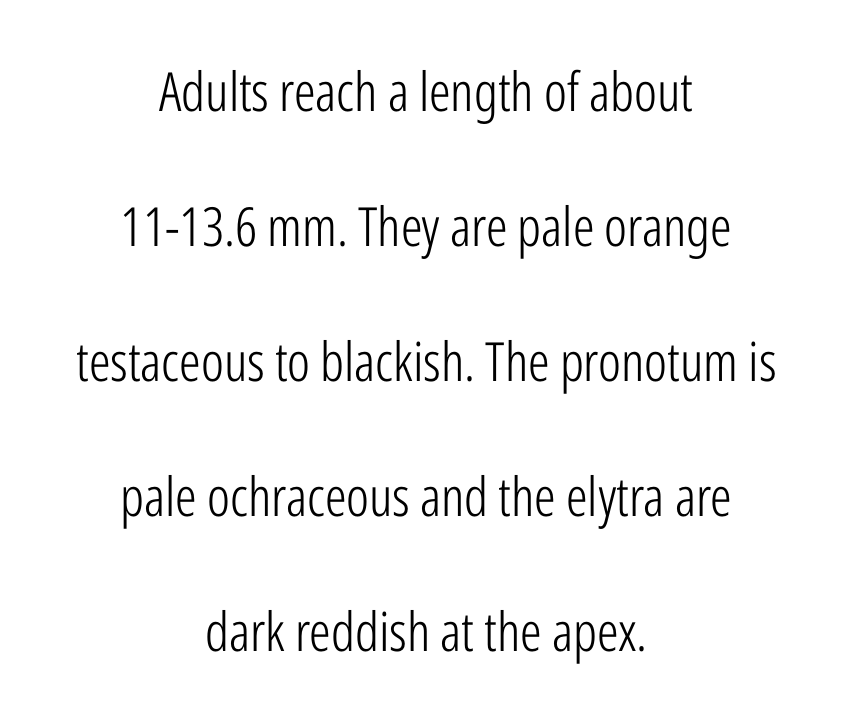
Q: Is the text bold? A: No.
Q: Is the text italic (slanted)? A: No, it is upright.
Q: Is the typeface a serif or a sans-serif typeface? A: Sans-serif.
Q: Is the text underlined? A: No.
Q: How is the paragraph aligned? A: Centered.
Q: Is the spacing between letters normal or unusually wide? A: Normal.
Q: Is the spacing between lines tight, normal or loose? A: Loose.
Q: Width (condensed, normal, or wide)? A: Condensed.
Q: Stroke contrast? A: Low.
Q: x-height? A: Medium.
Q: Monospaced? A: No.
